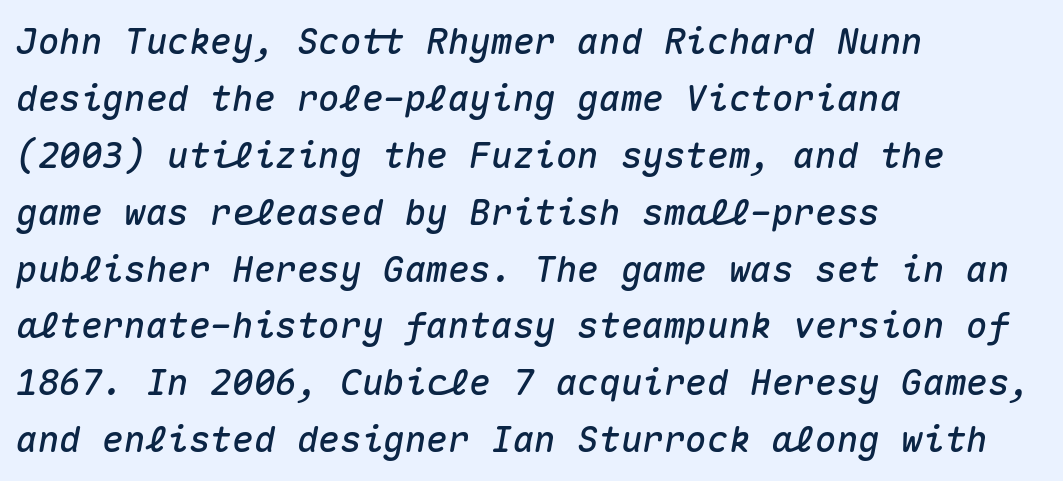
The image shows 36 px text type, italic (leaning right), monospaced; set left-aligned, normal line spacing (1.58x), normal letter spacing, not underlined; medium stroke contrast and a medium x-height.
